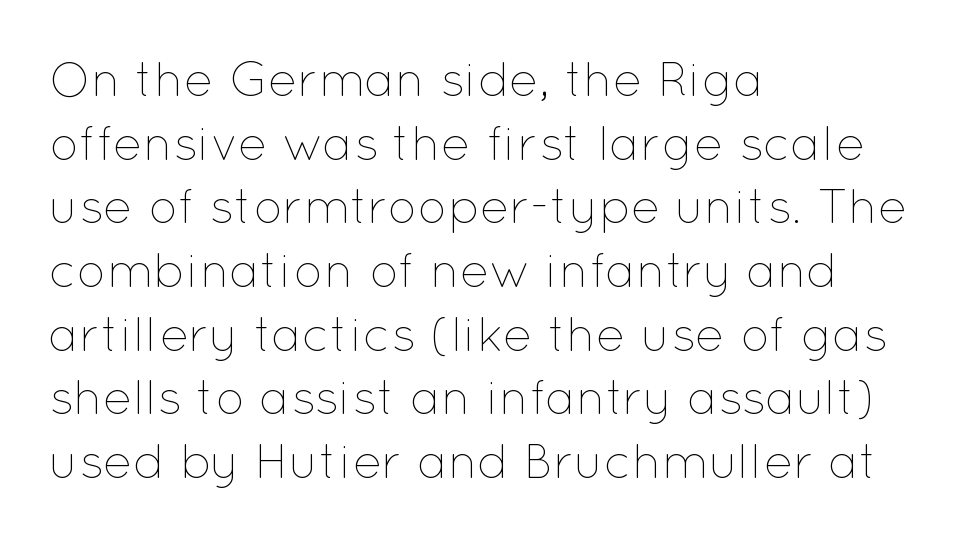
Q: Is the text bold? A: No.
Q: Is the text italic (slanted)? A: No, it is upright.
Q: Is the text underlined? A: No.
Q: How is the paragraph aligned? A: Left-aligned.
Q: Is the spacing between letters normal or unusually wide? A: Normal.
Q: Is the spacing between lines tight, normal or loose? A: Normal.
Q: Width (condensed, normal, or wide)? A: Normal.
Q: Stroke contrast? A: Low.
Q: x-height? A: Medium.
Q: Monospaced? A: No.
